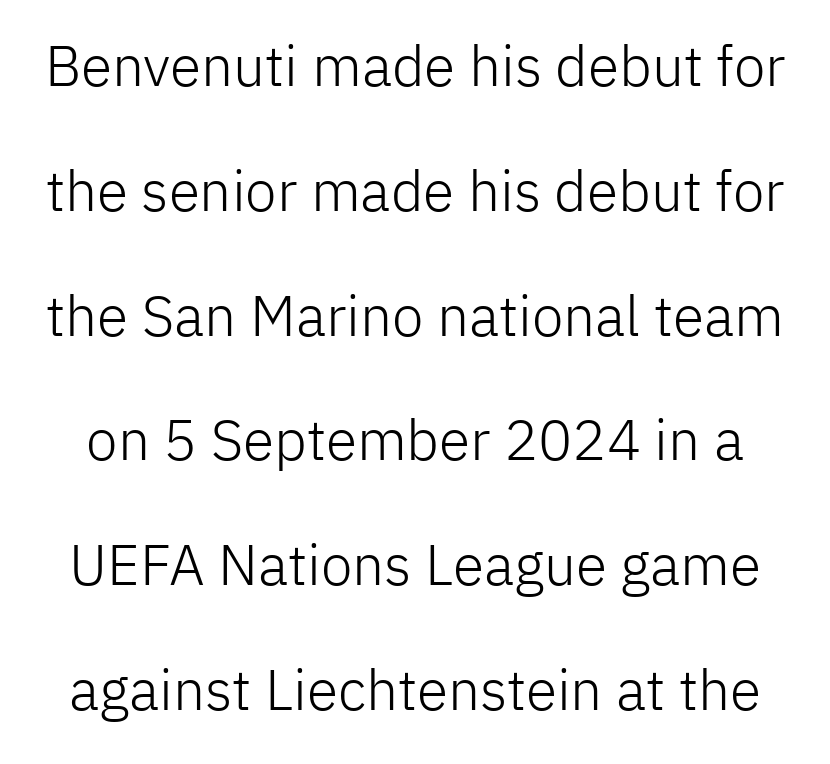
{"serif": "no", "italic": "no", "bold": "no", "weight": "light", "width": "normal", "stroke_contrast": "low", "x_height": "medium", "monospaced": "no", "underline": "no", "line_spacing": "loose", "line_spacing_ratio": 2.19, "letter_spacing": "normal", "letter_spacing_em": 0.0, "glyph_px": 57}
